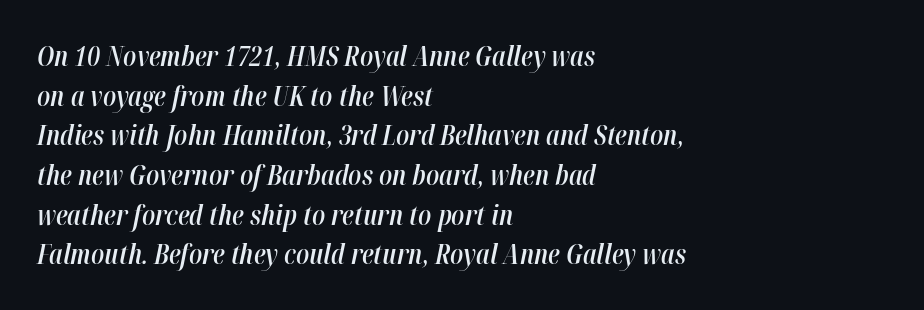
Q: Is the text bold? A: Semi-bold.
Q: Is the text italic (slanted)? A: Yes, it leans right by about 12 degrees.
Q: Is the text underlined? A: No.
Q: How is the paragraph aligned? A: Left-aligned.
Q: Is the spacing between letters normal or unusually wide? A: Normal.
Q: Is the spacing between lines tight, normal or loose? A: Normal.
